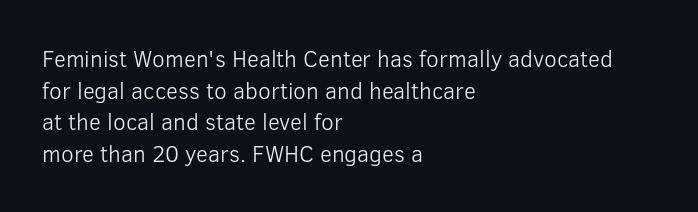
Q: Is the text bold? A: No.
Q: Is the text italic (slanted)? A: No, it is upright.
Q: Is the text underlined? A: No.
Q: How is the paragraph aligned? A: Left-aligned.
Q: Is the spacing between letters normal or unusually wide? A: Normal.
Q: Is the spacing between lines tight, normal or loose? A: Normal.
